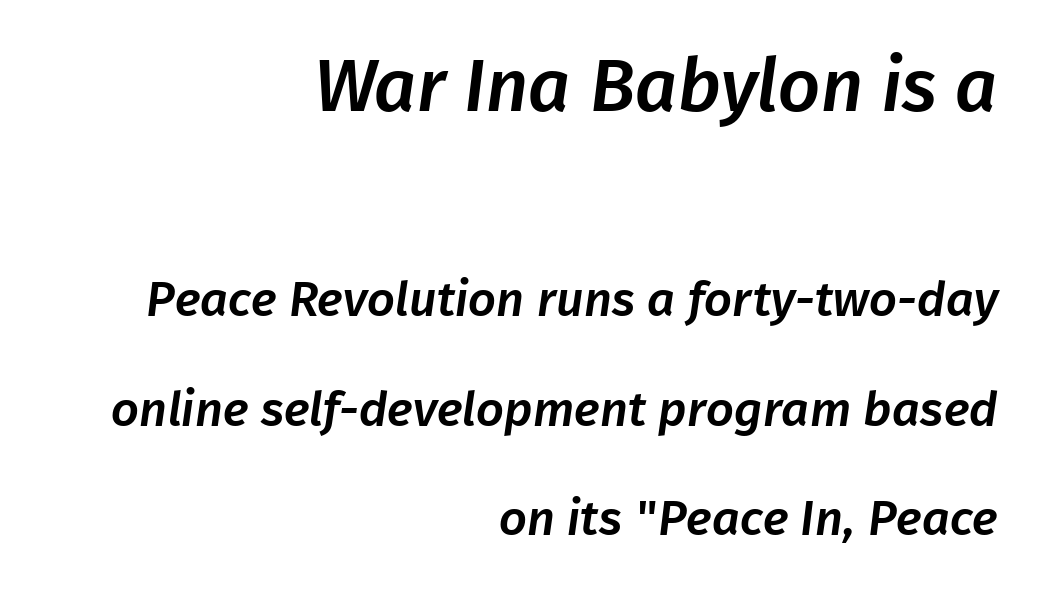
{"serif": "no", "width": "normal", "stroke_contrast": "low", "x_height": "medium", "monospaced": "no", "underline": "no", "align": "right", "line_spacing": "loose", "line_spacing_ratio": 2.24, "letter_spacing": "normal", "letter_spacing_em": 0.0, "larger_block": "first", "size_ratio": 1.51, "glyph_px": 74}
